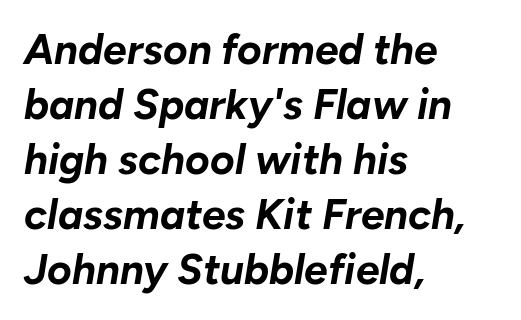
Chunky letters — that's bold for sure. The passage shown is typed in a proportional face where columns would drift. The specimen reads as italic at a glance. Underline: absent. Where is the straight margin? On the left.
